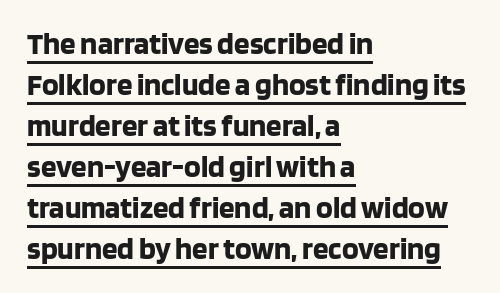
{"serif": "no", "italic": "no", "bold": "yes", "weight": "bold", "width": "normal", "stroke_contrast": "low", "x_height": "large", "monospaced": "no", "underline": "yes", "align": "left", "line_spacing": "normal", "line_spacing_ratio": 1.32, "letter_spacing": "normal", "letter_spacing_em": 0.0, "glyph_px": 31}
